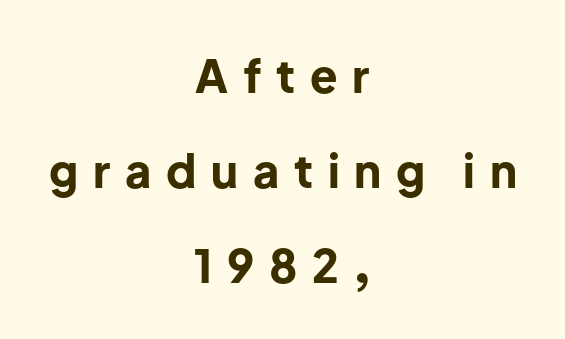
Alignment: centered. Nope, no serifs anywhere on these letters. The face used here is proportionally spaced, like ordinary book or web type. Italic? Not at all — the glyphs are vertical. A bare baseline throughout the passage. A typesetter would call this heavily tracked-out type.
